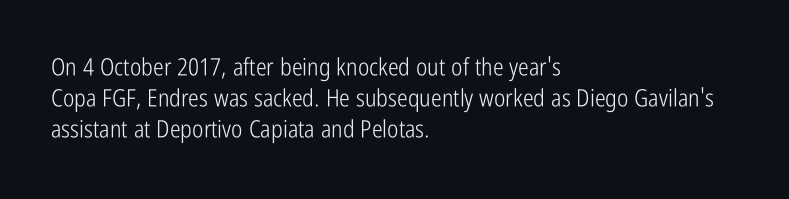
{"italic": "no", "bold": "no", "underline": "no", "align": "left", "line_spacing": "normal", "line_spacing_ratio": 1.3, "letter_spacing": "normal", "letter_spacing_em": 0.0, "glyph_px": 24}
